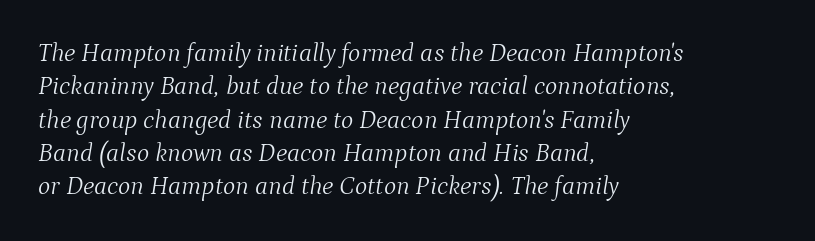
Q: Is the text bold? A: No.
Q: Is the text italic (slanted)? A: Yes, it leans right by about 9 degrees.
Q: Is the text underlined? A: No.
Q: How is the paragraph aligned? A: Left-aligned.
Q: Is the spacing between letters normal or unusually wide? A: Normal.
Q: Is the spacing between lines tight, normal or loose? A: Normal.
